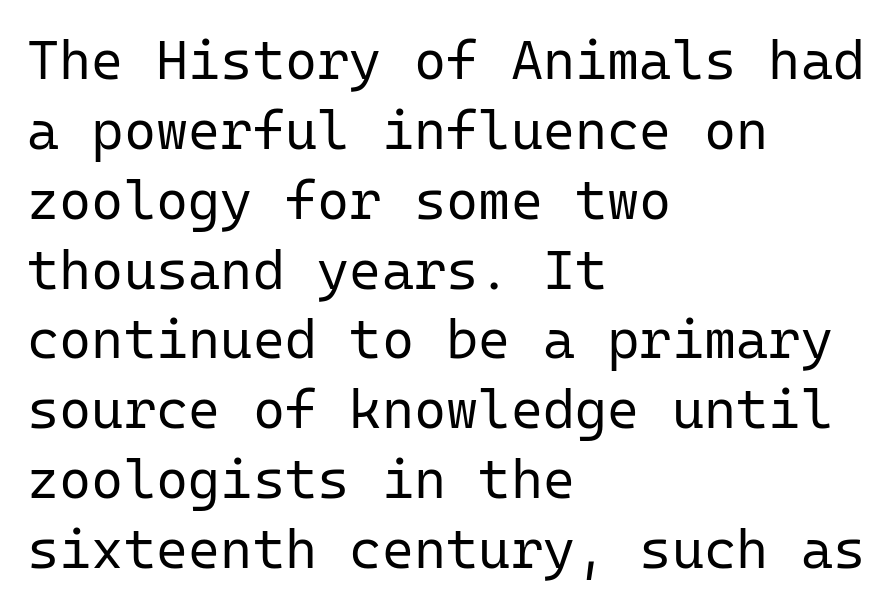
The image shows 55 px regular-weight sans-serif type, upright, monospaced; set left-aligned, normal line spacing (1.27x), normal letter spacing, not underlined; low stroke contrast and a medium x-height.
